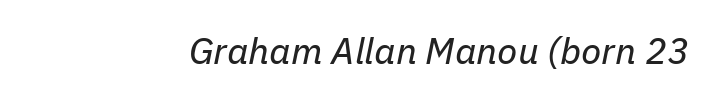
Q: Is the text bold? A: No.
Q: Is the text italic (slanted)? A: Yes, it leans right by about 11 degrees.
Q: Is the text underlined? A: No.
Q: Is the spacing between letters normal or unusually wide? A: Normal.
Q: Width (condensed, normal, or wide)? A: Normal.
Q: Stroke contrast? A: Low.
Q: x-height? A: Medium.
Q: Monospaced? A: No.
